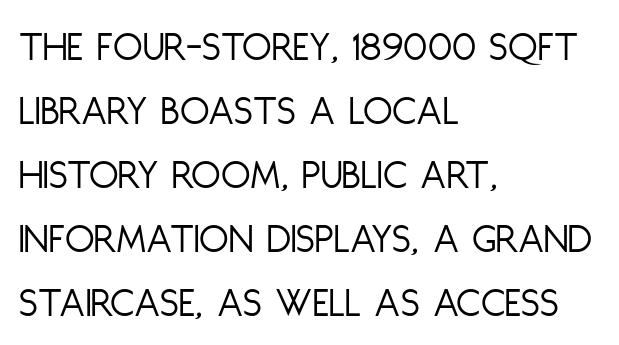
Q: Is the text bold? A: No.
Q: Is the text italic (slanted)? A: No, it is upright.
Q: Is the typeface a serif or a sans-serif typeface? A: Sans-serif.
Q: Is the text underlined? A: No.
Q: How is the paragraph aligned? A: Left-aligned.
Q: Is the spacing between letters normal or unusually wide? A: Normal.
Q: Is the spacing between lines tight, normal or loose? A: Normal.
Q: Width (condensed, normal, or wide)? A: Condensed.
Q: Stroke contrast? A: Low.
Q: x-height? A: Large.
Q: Monospaced? A: No.
